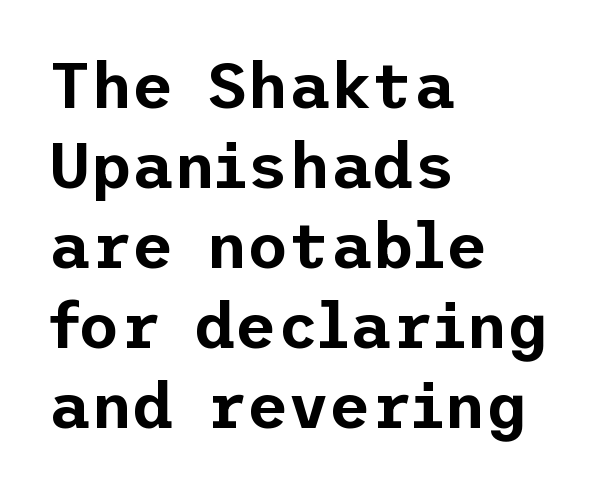
Only glyphs here, with clear space below each row. A typesetter would label this face a sans. The setting favours the left margin, as ordinary paragraphs usually do. The rendering keeps characters at their native spacing.
